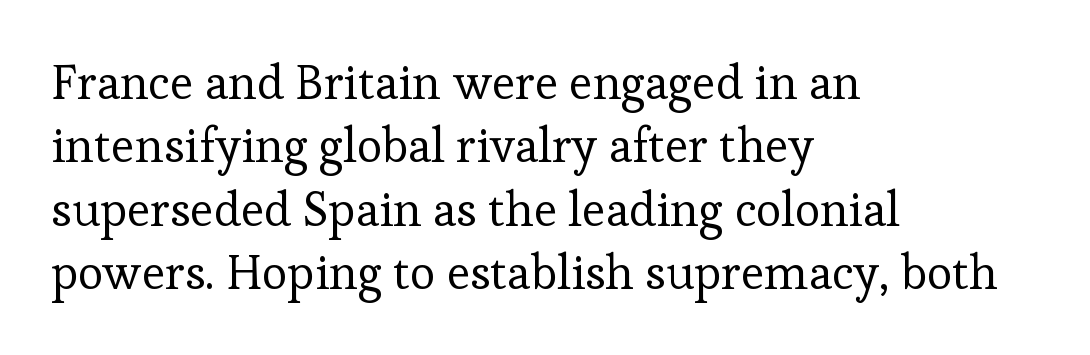
The image shows 48 px regular-weight serif type, upright; set left-aligned, normal line spacing (1.32x), normal letter spacing, not underlined; low stroke contrast and a medium x-height.
